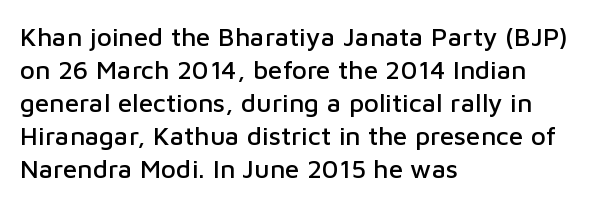
The image shows 26 px text type, upright; set left-aligned, normal line spacing (1.27x), normal letter spacing, not underlined.
